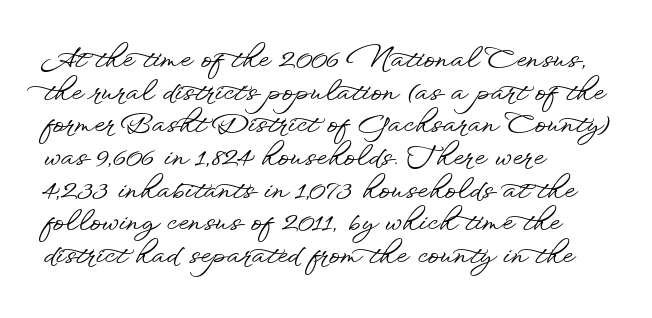
{"underline": "no", "align": "left", "line_spacing_ratio": 1.21, "letter_spacing": "normal", "letter_spacing_em": 0.0, "glyph_px": 27}
